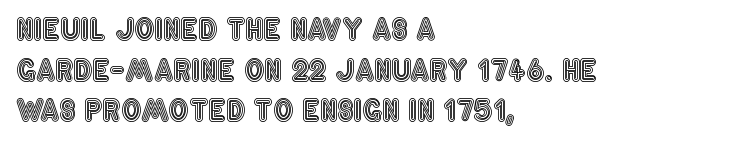
{"italic": "no", "width": "condensed", "x_height": "large", "monospaced": "no", "underline": "no", "align": "left", "line_spacing": "normal", "line_spacing_ratio": 1.45, "letter_spacing": "normal", "letter_spacing_em": 0.0, "glyph_px": 28}
